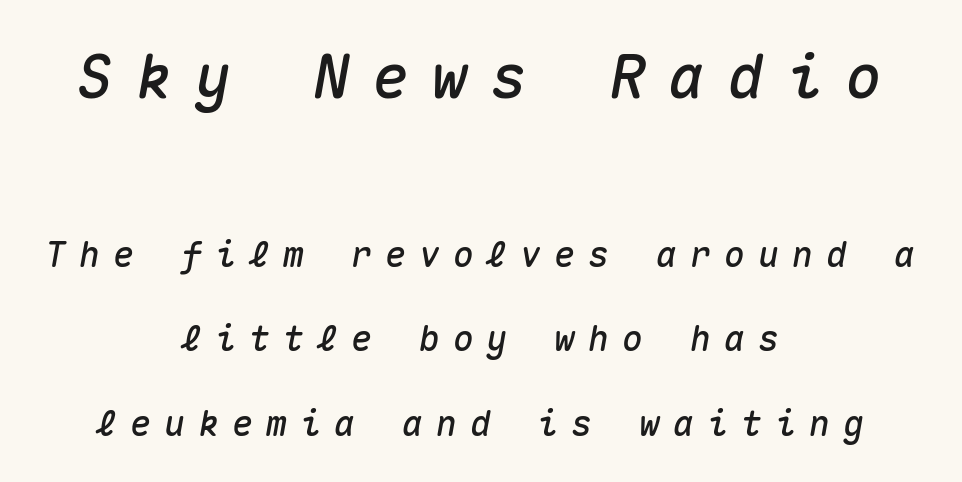
Q: Is the text italic (slanted)? A: Yes, it leans right by about 10 degrees.
Q: Is the text underlined? A: No.
Q: How is the paragraph aligned? A: Centered.
Q: Is the spacing between letters normal or unusually wide? A: Unusually wide.
Q: Is the spacing between lines tight, normal or loose? A: Loose.
Q: Which block of text is set in a larger size, the first (top) or the second (bottom)? A: The first (top) one.
Q: Width (condensed, normal, or wide)? A: Normal.
Q: Stroke contrast? A: Medium.
Q: x-height? A: Medium.
Q: Monospaced? A: Yes.
